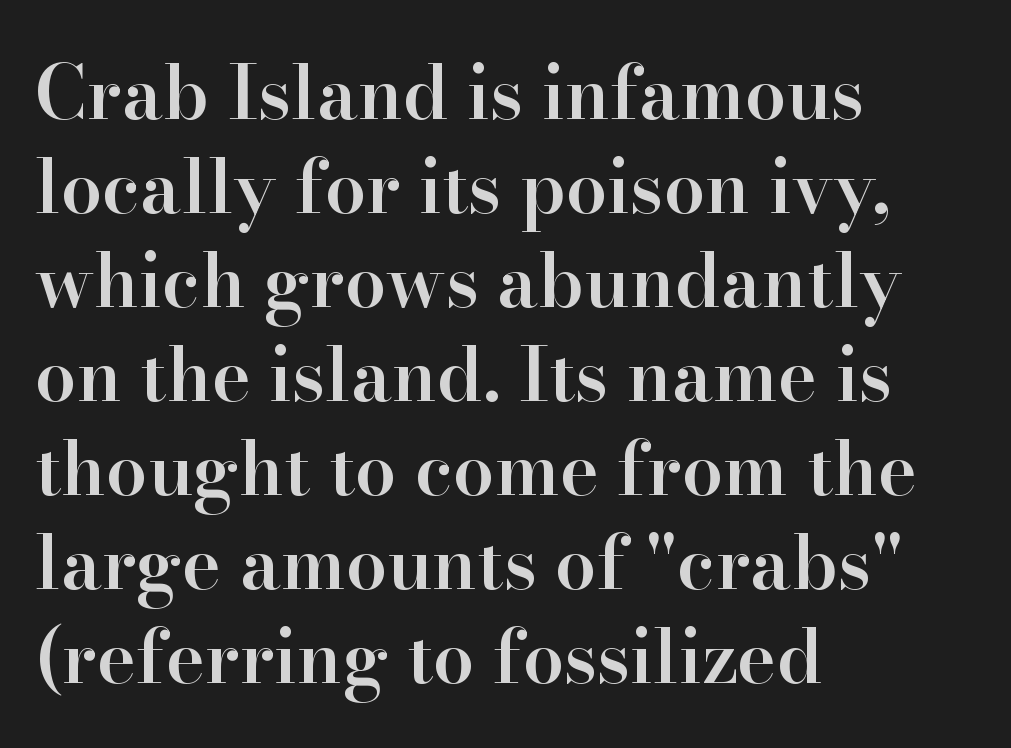
{"serif": "yes", "italic": "no", "bold": "semi", "weight": "semibold", "width": "normal", "stroke_contrast": "high", "x_height": "small", "monospaced": "no", "underline": "no", "align": "left", "line_spacing": "normal", "line_spacing_ratio": 1.27, "letter_spacing": "normal", "letter_spacing_em": 0.0, "glyph_px": 74}
